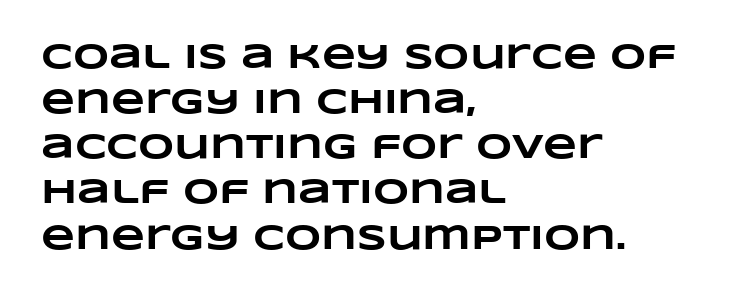
{"bold": "yes", "weight": "heavy", "width": "wide", "stroke_contrast": "low", "x_height": "large", "monospaced": "no", "underline": "no", "align": "left", "line_spacing": "normal", "line_spacing_ratio": 1.29, "letter_spacing": "normal", "letter_spacing_em": 0.0, "glyph_px": 35}
